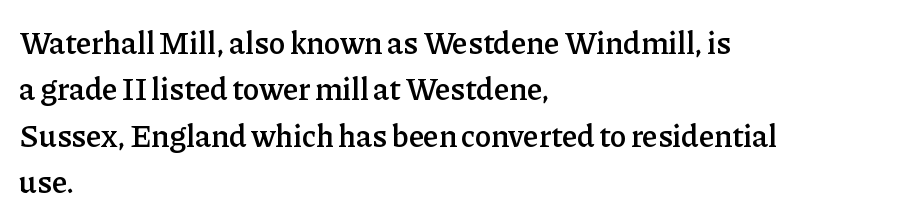
Q: Is the text bold? A: Semi-bold.
Q: Is the text italic (slanted)? A: No, it is upright.
Q: Is the typeface a serif or a sans-serif typeface? A: Serif.
Q: Is the text underlined? A: No.
Q: How is the paragraph aligned? A: Left-aligned.
Q: Is the spacing between letters normal or unusually wide? A: Normal.
Q: Is the spacing between lines tight, normal or loose? A: Normal.
Q: Width (condensed, normal, or wide)? A: Normal.
Q: Stroke contrast? A: Low.
Q: x-height? A: Medium.
Q: Monospaced? A: No.
